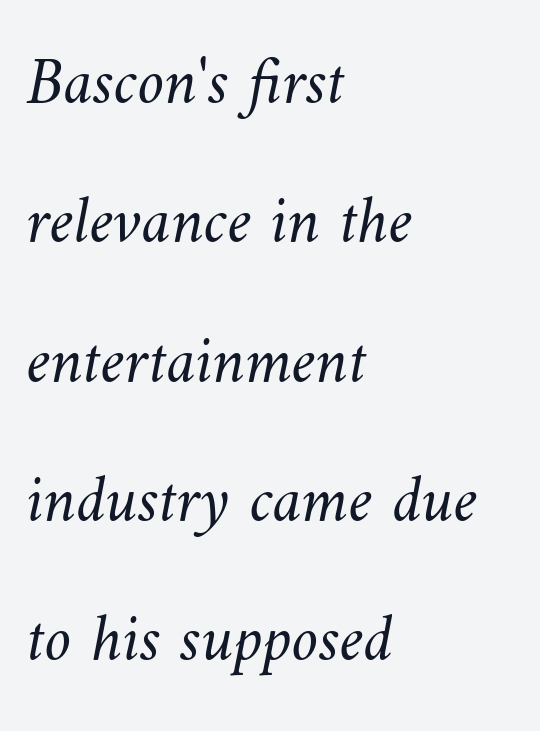
{"bold": "no", "weight": "light", "width": "normal", "stroke_contrast": "medium", "x_height": "small", "monospaced": "no", "underline": "no", "align": "left", "line_spacing": "loose", "line_spacing_ratio": 2.08, "letter_spacing": "normal", "letter_spacing_em": 0.0, "glyph_px": 67}
